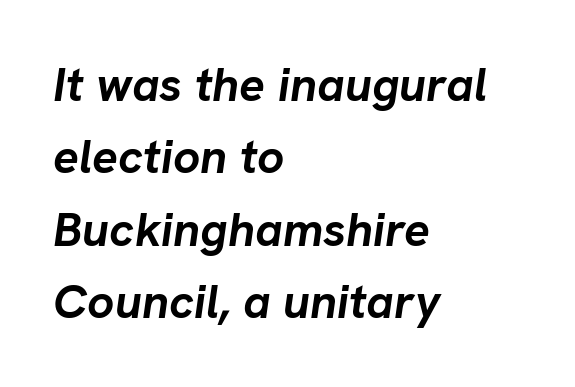
{"italic": "yes", "lean": "right", "slant_degrees": 8, "bold": "yes", "weight": "semibold", "width": "normal", "stroke_contrast": "low", "x_height": "medium", "monospaced": "no", "underline": "no", "align": "left", "line_spacing": "normal", "line_spacing_ratio": 1.51, "letter_spacing": "normal", "letter_spacing_em": 0.0, "glyph_px": 48}
